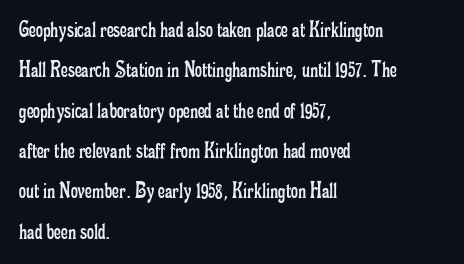
The image shows 24 px text type, upright; set left-aligned, normal line spacing (1.68x), normal letter spacing, not underlined.
